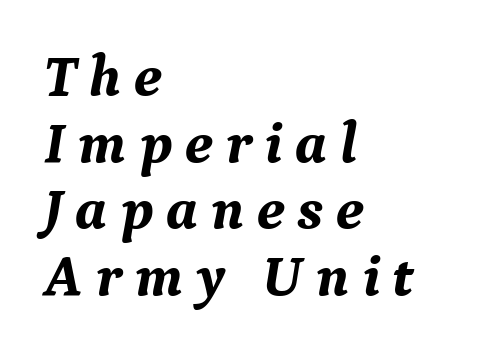
Q: Is the text bold? A: Yes.
Q: Is the text italic (slanted)? A: Yes, it leans right by about 9 degrees.
Q: Is the typeface a serif or a sans-serif typeface? A: Serif.
Q: Is the text underlined? A: No.
Q: How is the paragraph aligned? A: Left-aligned.
Q: Is the spacing between letters normal or unusually wide? A: Unusually wide.
Q: Is the spacing between lines tight, normal or loose? A: Tight.
Q: Width (condensed, normal, or wide)? A: Normal.
Q: Stroke contrast? A: Medium.
Q: x-height? A: Medium.
Q: Monospaced? A: No.
